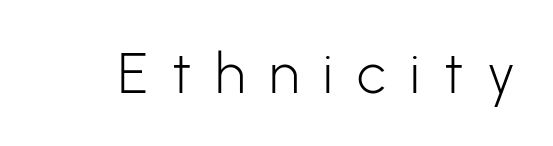
{"serif": "no", "italic": "no", "bold": "no", "weight": "light", "width": "normal", "stroke_contrast": "low", "x_height": "medium", "monospaced": "no", "underline": "no", "letter_spacing": "wide", "letter_spacing_em": 0.42, "glyph_px": 57}
